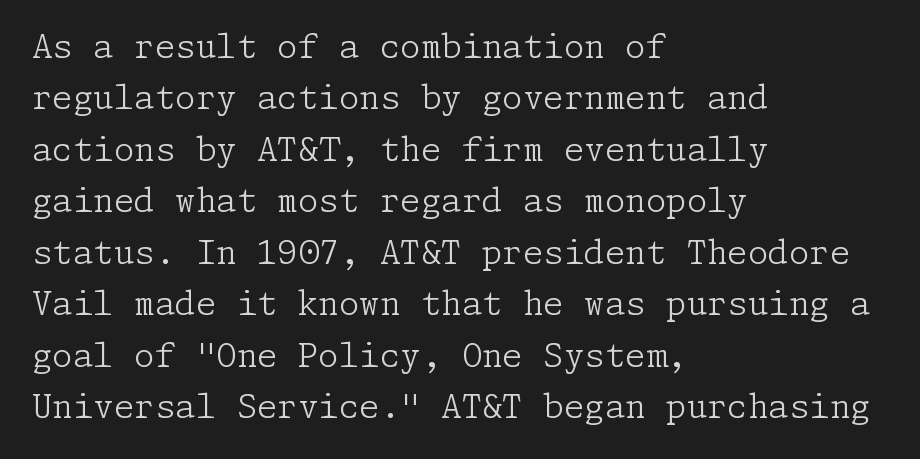
{"serif": "yes", "italic": "no", "bold": "no", "weight": "light", "width": "normal", "stroke_contrast": "low", "x_height": "medium", "underline": "no", "align": "left", "line_spacing": "normal", "line_spacing_ratio": 1.56, "letter_spacing": "normal", "letter_spacing_em": 0.0, "glyph_px": 33}
